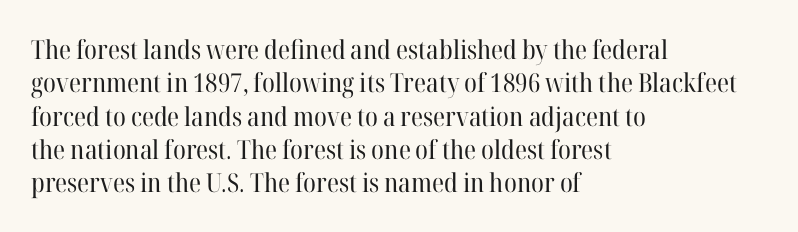
{"italic": "no", "bold": "no", "underline": "no", "align": "left", "line_spacing": "normal", "line_spacing_ratio": 1.28, "letter_spacing": "normal", "letter_spacing_em": 0.0, "glyph_px": 26}
